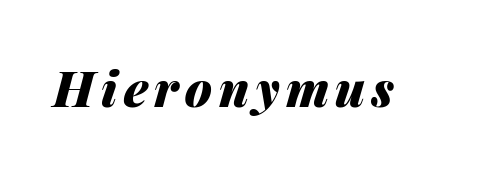
{"italic": "yes", "lean": "right", "slant_degrees": 14, "bold": "yes", "weight": "heavy", "width": "normal", "stroke_contrast": "medium", "x_height": "medium", "monospaced": "no", "underline": "no", "glyph_px": 49}
